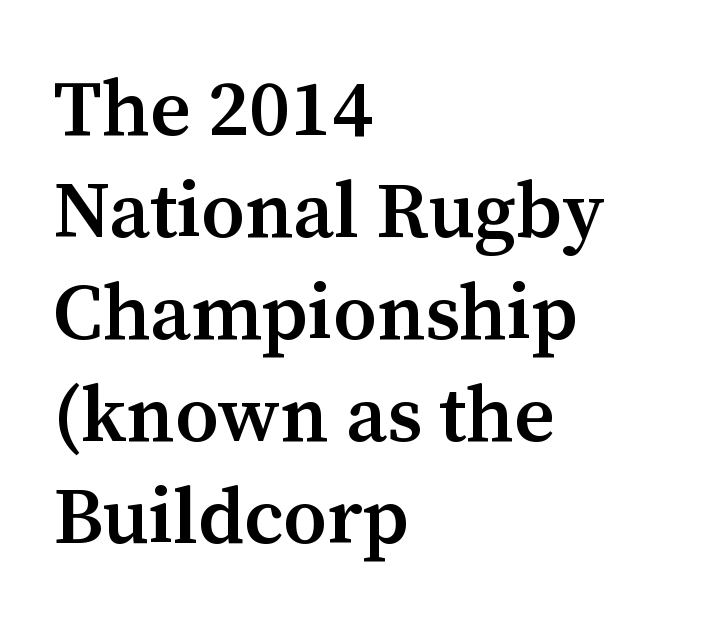
Q: Is the text bold? A: Semi-bold.
Q: Is the text italic (slanted)? A: No, it is upright.
Q: Is the typeface a serif or a sans-serif typeface? A: Serif.
Q: Is the text underlined? A: No.
Q: How is the paragraph aligned? A: Left-aligned.
Q: Is the spacing between letters normal or unusually wide? A: Normal.
Q: Is the spacing between lines tight, normal or loose? A: Normal.
Q: Width (condensed, normal, or wide)? A: Normal.
Q: Stroke contrast? A: Medium.
Q: x-height? A: Medium.
Q: Monospaced? A: No.
